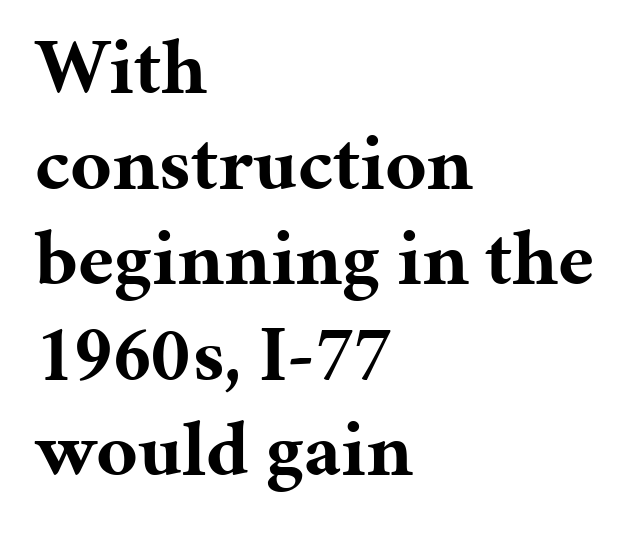
Each row of text sits above clean, open space. Yep, those are serifs on the letters. Standard letterfit; no display-style spreading of the glyphs. One-word summary of the alignment: left. Do the letters lean? They stand straight. Set as a true bold cut, around the 700 mark.
